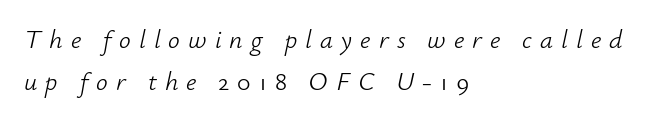
{"italic": "yes", "lean": "right", "slant_degrees": 12, "bold": "no", "underline": "no", "align": "left", "line_spacing": "normal", "line_spacing_ratio": 1.6, "letter_spacing": "wide", "letter_spacing_em": 0.31, "glyph_px": 26}
